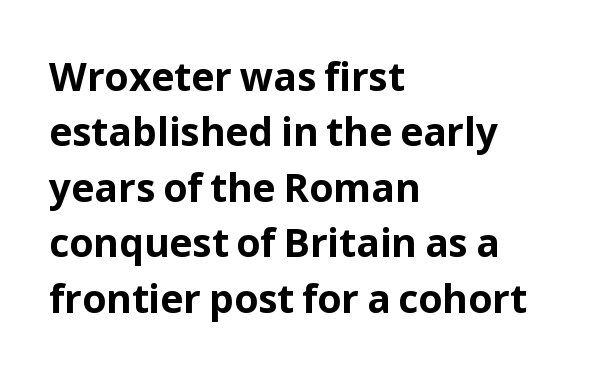
The image shows 39 px bold sans-serif type, upright; set left-aligned, normal line spacing (1.42x), normal letter spacing, not underlined; low stroke contrast and a medium x-height.
